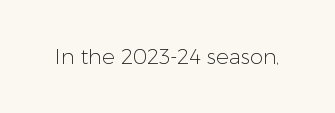
{"italic": "no", "bold": "no", "underline": "no", "letter_spacing": "normal", "letter_spacing_em": 0.0, "glyph_px": 21}
